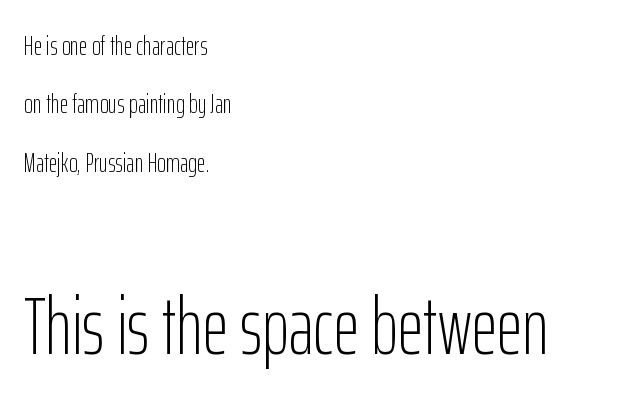
The image shows 80 px light, condensed sans-serif type, upright; set left-aligned, loose line spacing (2.16x), normal letter spacing, not underlined; the second (bottom) block is 2.96x larger; low stroke contrast and a medium x-height.
